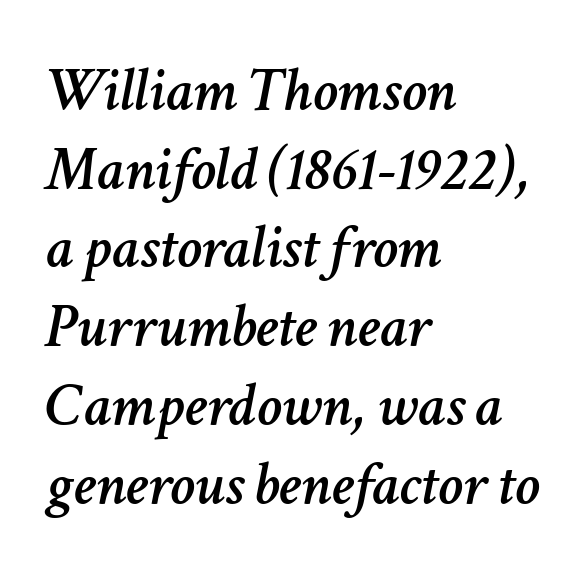
{"italic": "yes", "lean": "right", "slant_degrees": 11, "width": "normal", "stroke_contrast": "low", "x_height": "medium", "monospaced": "no", "underline": "no", "align": "left", "line_spacing": "normal", "line_spacing_ratio": 1.25, "letter_spacing": "normal", "letter_spacing_em": 0.0, "glyph_px": 63}
